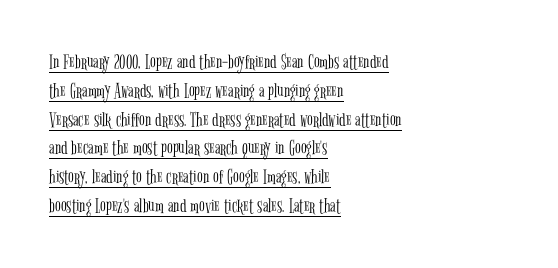
{"italic": "no", "bold": "no", "underline": "yes", "align": "left", "line_spacing": "normal", "line_spacing_ratio": 1.37, "letter_spacing": "normal", "letter_spacing_em": 0.0, "glyph_px": 21}
